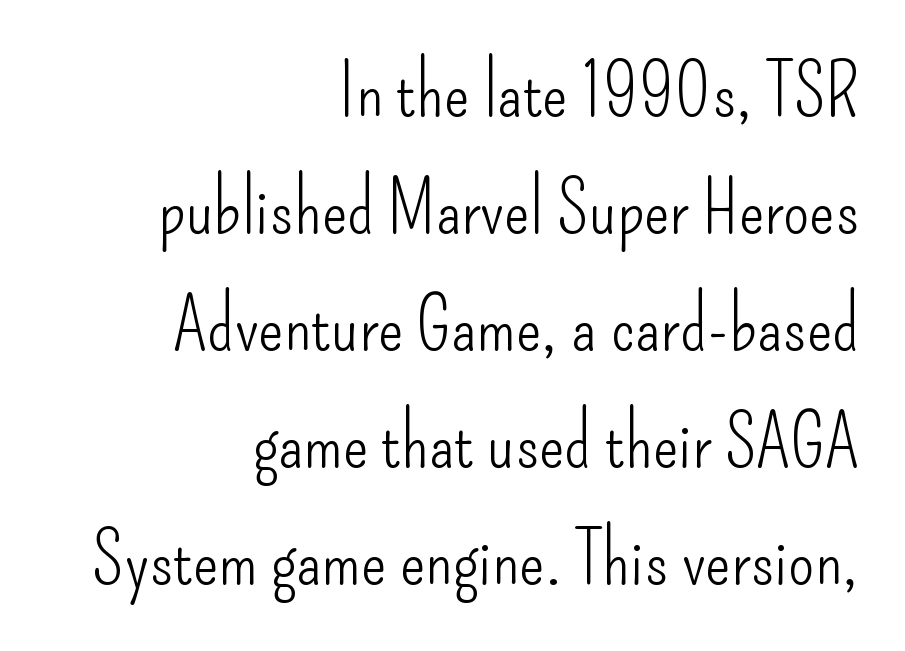
This sample uses an upright cut, with every glyph sitting square on the baseline. This reads as an unemphasized weight, regular at the heaviest. Anything drawn beneath the words? Only blank space. Notice how descenders clear the ascenders below comfortably — that's standard leading.
